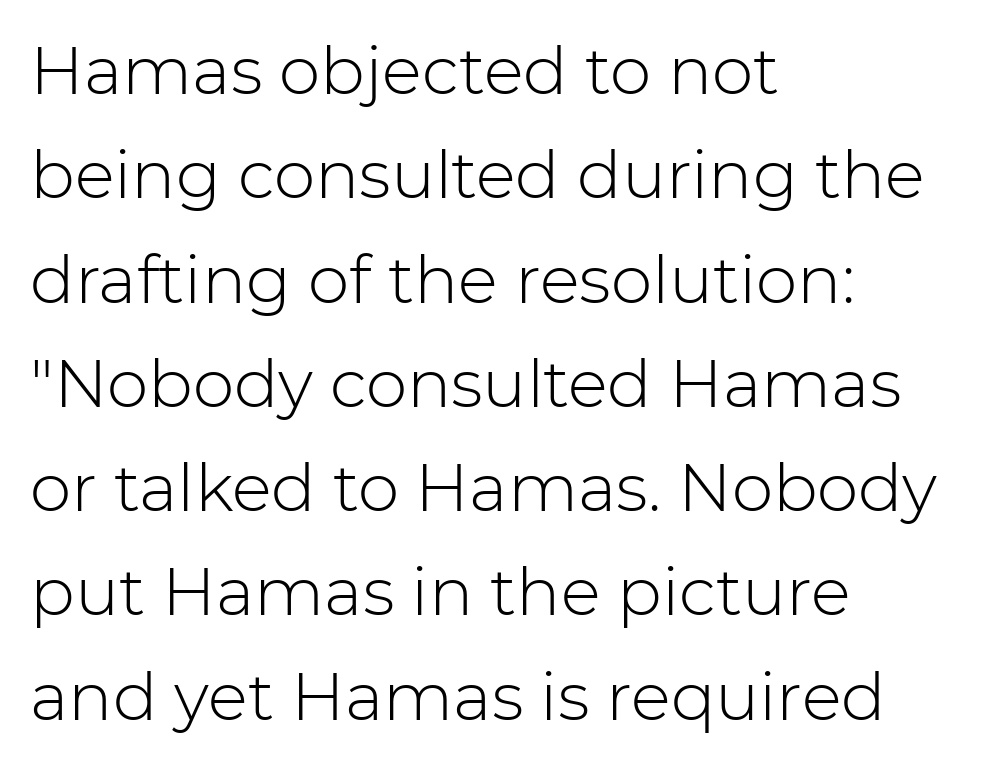
The image shows 66 px light sans-serif type, upright; set left-aligned, normal line spacing (1.58x), normal letter spacing, not underlined; low stroke contrast and a medium x-height.
